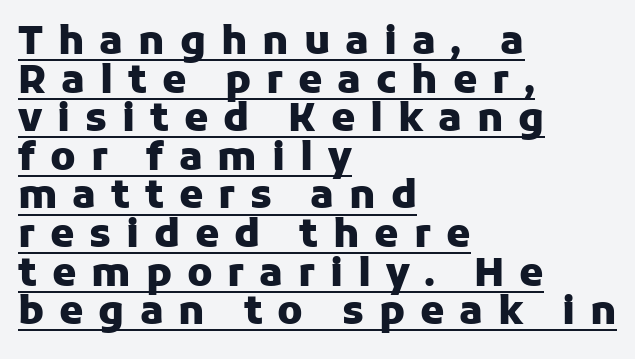
Typeset ragged right — the left edge is the straight one. Italic? Not at all — the glyphs are vertical. Heft: maximum for text — a bold. Caption: lettering with a line underneath. Letterform terminals end flat and unadorned throughout the passage. Think of a printed novel: that variable character pitch is what you see here.
